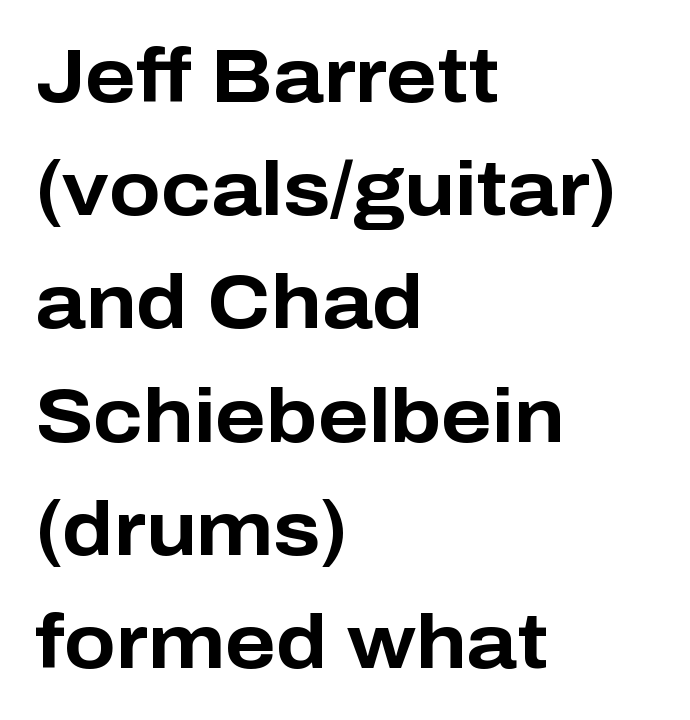
{"serif": "no", "italic": "no", "bold": "yes", "weight": "bold", "width": "normal", "stroke_contrast": "low", "x_height": "medium", "monospaced": "no", "underline": "no", "align": "left", "line_spacing": "normal", "line_spacing_ratio": 1.49, "letter_spacing": "normal", "letter_spacing_em": 0.0, "glyph_px": 76}
